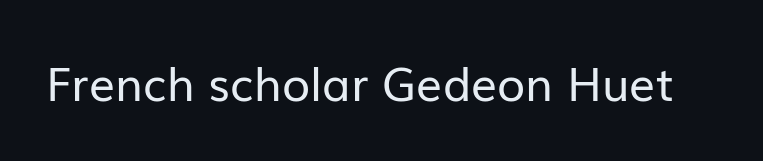
Nothing heavy about these letters — not bold at all. Rule under the text: the space is simply empty. Standard letterfit; no display-style spreading of the glyphs. The rendering uses natural spacing where letterforms have individual widths. You can tell from the bare stems that sans-serif type was used.
